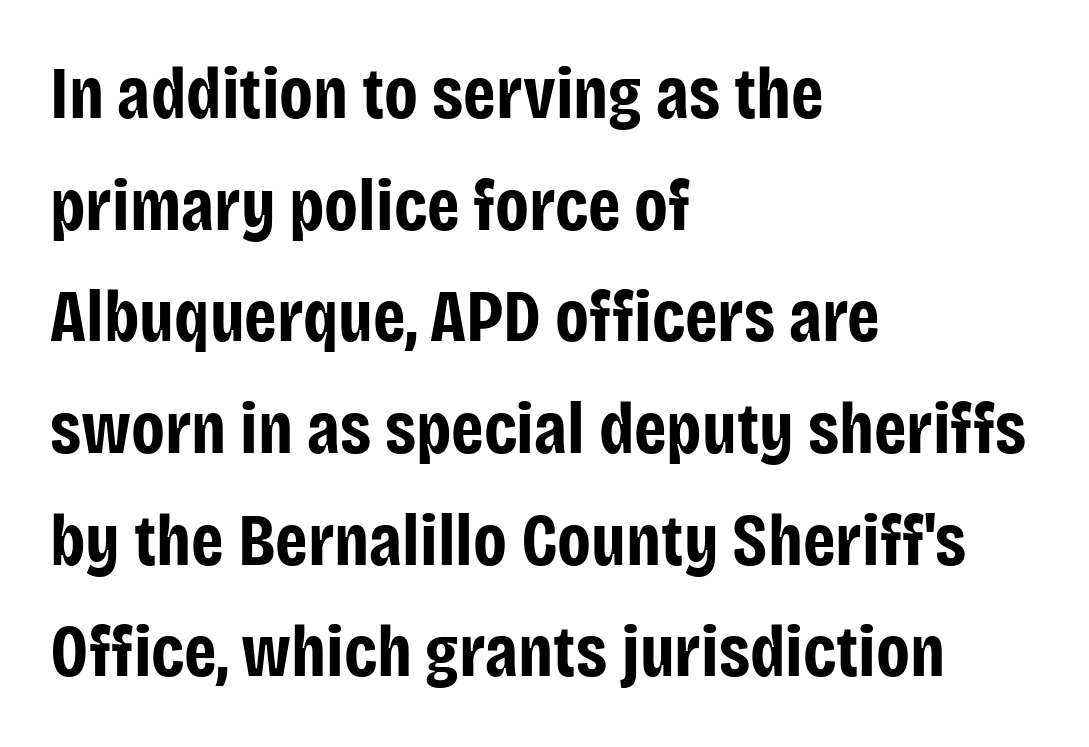
{"serif": "no", "italic": "no", "bold": "yes", "weight": "bold", "width": "condensed", "stroke_contrast": "low", "x_height": "large", "monospaced": "no", "underline": "no", "align": "left", "line_spacing": "normal", "line_spacing_ratio": 1.53, "letter_spacing": "normal", "letter_spacing_em": 0.0, "glyph_px": 73}
